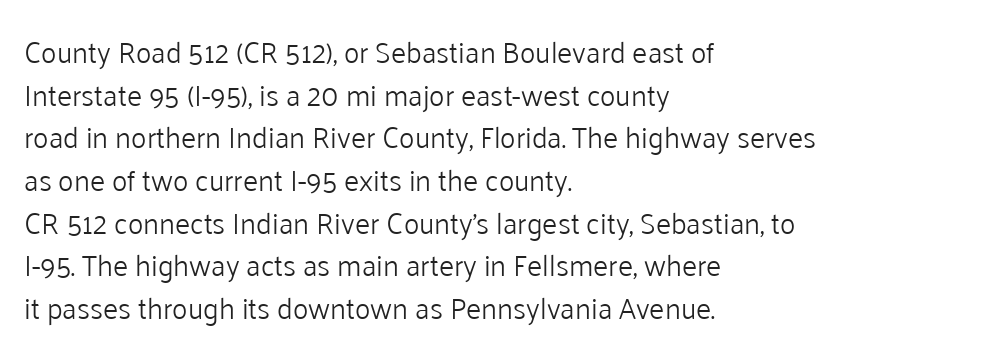
Heaviness? Minimal to ordinary, like unemphasized prose. A normal amount of white space separates one row of letters from the next. No extra tracking has been applied to these lines. The letters advance in unequal steps, a hallmark of proportional type. The typography opts for an upright posture over an oblique one. Each line starts at the same left margin while the right side varies.
